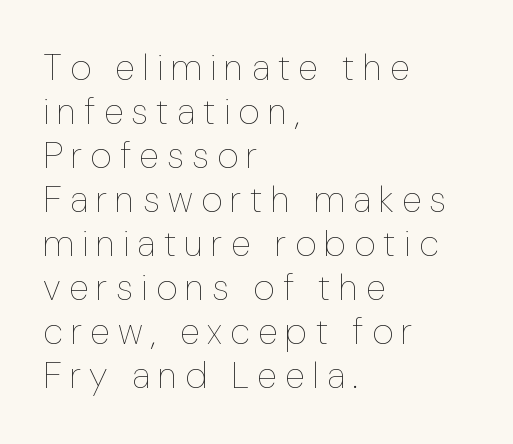
{"italic": "no", "bold": "no", "weight": "thin", "width": "normal", "stroke_contrast": "low", "x_height": "medium", "monospaced": "no", "underline": "no", "align": "left", "line_spacing_ratio": 1.19, "letter_spacing": "wide", "letter_spacing_em": 0.22, "glyph_px": 37}
